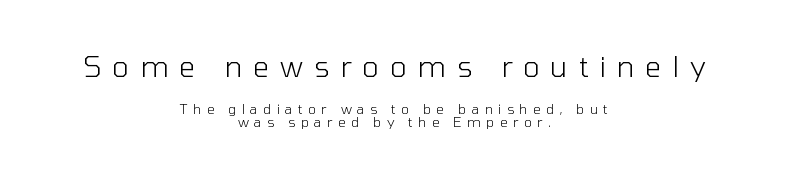
The image shows 29 px light sans-serif type, upright; set centered, tight line spacing (0.98x), unusually wide letter spacing (+0.37 em), not underlined; the first (top) block is 2.07x larger; low stroke contrast and a medium x-height.
